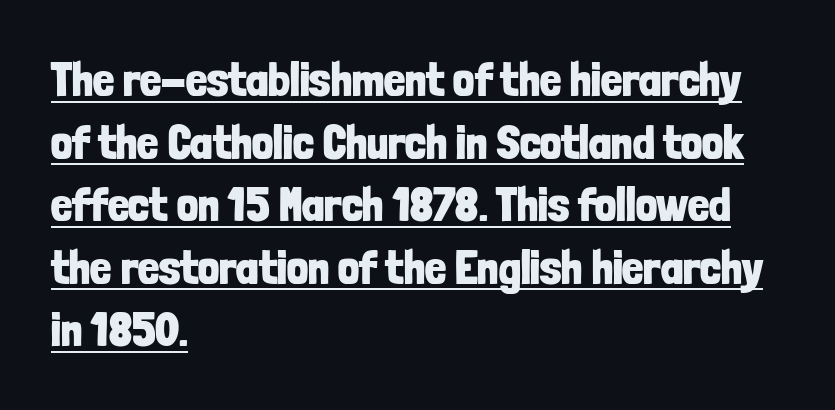
The image shows 47 px bold, condensed sans-serif type, upright; set left-aligned, normal line spacing (1.33x), normal letter spacing, underlined; low stroke contrast and a medium x-height.
